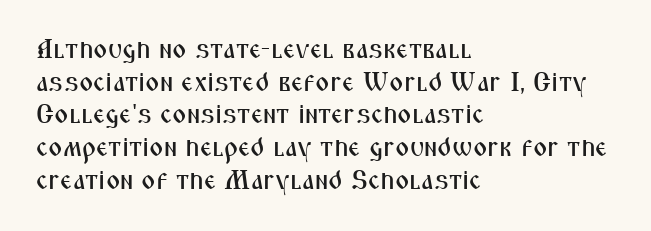
Words float on clear page, feet unadorned. Words appear dense and cohesive because spacing is normal. The lettering holds an erect, upright posture throughout. If you drew a ruler down the left edge, every line would touch it.
